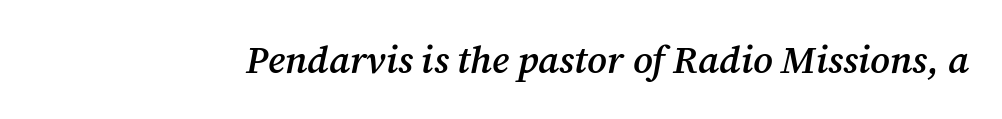
Q: Is the text bold? A: Semi-bold.
Q: Is the text italic (slanted)? A: Yes, it leans right by about 12 degrees.
Q: Is the typeface a serif or a sans-serif typeface? A: Serif.
Q: Is the text underlined? A: No.
Q: Is the spacing between letters normal or unusually wide? A: Normal.
Q: Width (condensed, normal, or wide)? A: Normal.
Q: Stroke contrast? A: Medium.
Q: x-height? A: Medium.
Q: Monospaced? A: No.
